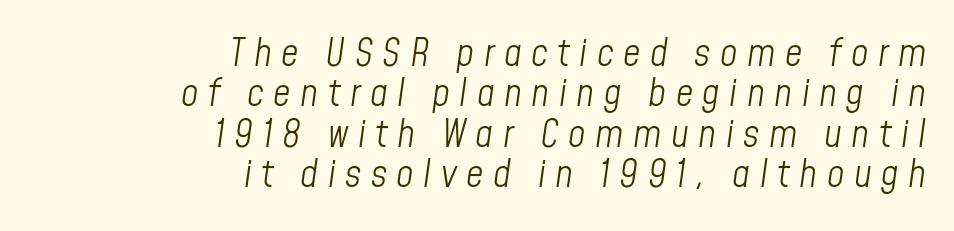
The image shows 38 px light, condensed type, italic (leaning right); set right-aligned, tight line spacing (1.06x), unusually wide letter spacing (+0.25 em), not underlined; low stroke contrast and a medium x-height.
